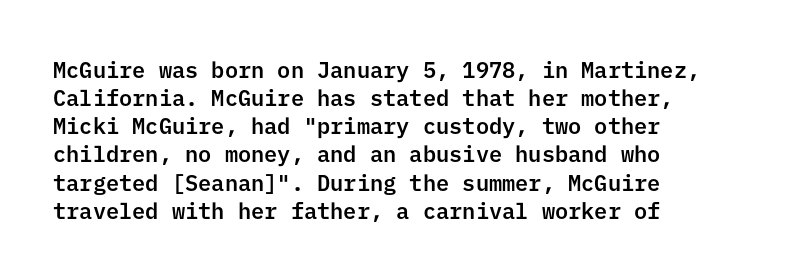
{"italic": "no", "underline": "no", "align": "left", "line_spacing": "normal", "line_spacing_ratio": 1.28, "letter_spacing": "normal", "letter_spacing_em": 0.0, "glyph_px": 22}
